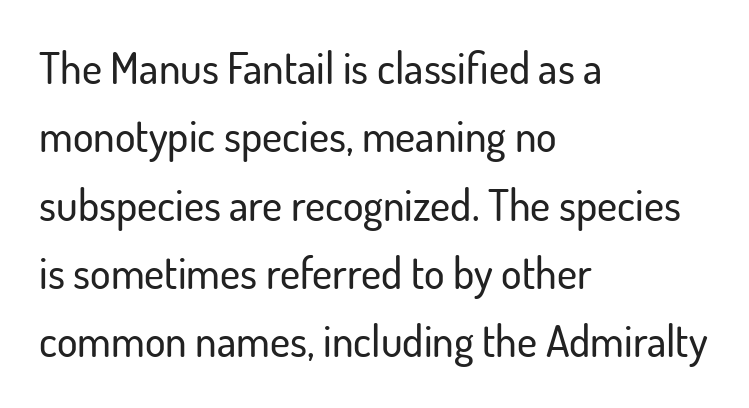
{"serif": "no", "italic": "no", "width": "normal", "stroke_contrast": "low", "x_height": "small", "monospaced": "no", "underline": "no", "align": "left", "line_spacing": "normal", "line_spacing_ratio": 1.59, "letter_spacing": "normal", "letter_spacing_em": 0.0, "glyph_px": 43}
